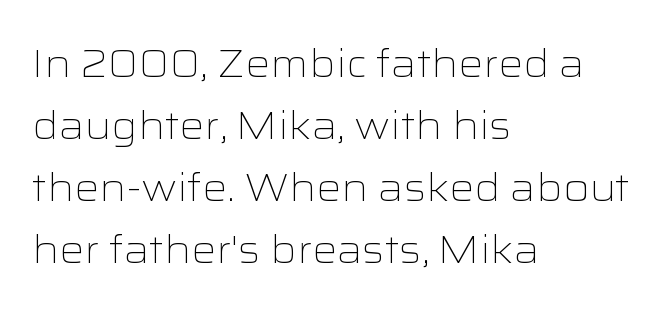
The face used here is rendered with its standard letterfit. Typographically, this falls in the sans-serif category. Each row of text sits above clean, open space. These glyphs show unthickened strokes, regular width or finer. The typesetter chose a ragged-right arrangement here.
